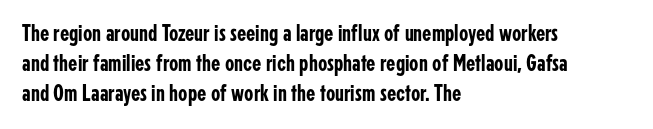
Q: Is the text italic (slanted)? A: No, it is upright.
Q: Is the text underlined? A: No.
Q: How is the paragraph aligned? A: Left-aligned.
Q: Is the spacing between letters normal or unusually wide? A: Normal.
